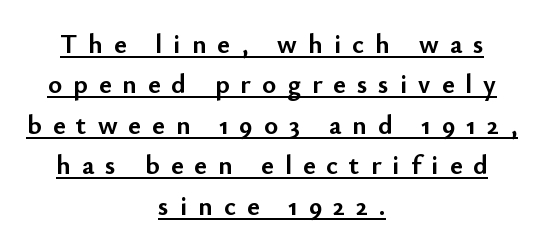
Q: Is the text bold? A: Yes.
Q: Is the text italic (slanted)? A: No, it is upright.
Q: Is the text underlined? A: Yes.
Q: How is the paragraph aligned? A: Centered.
Q: Is the spacing between letters normal or unusually wide? A: Unusually wide.
Q: Is the spacing between lines tight, normal or loose? A: Normal.
